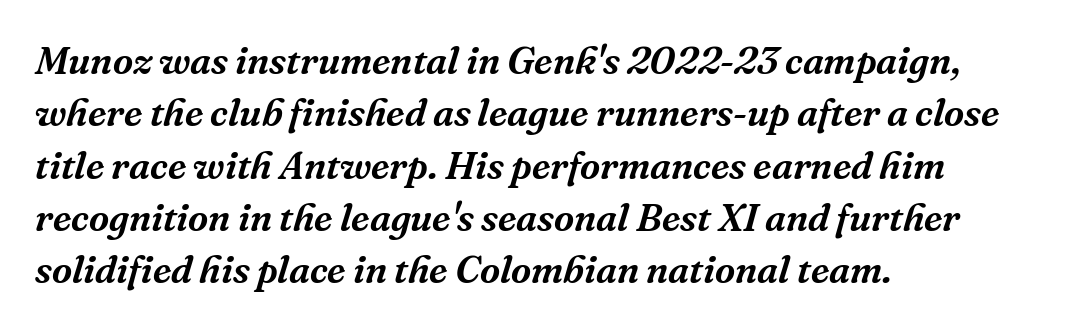
Q: Is the text italic (slanted)? A: Yes, it leans right by about 16 degrees.
Q: Is the typeface a serif or a sans-serif typeface? A: Serif.
Q: Is the text underlined? A: No.
Q: How is the paragraph aligned? A: Left-aligned.
Q: Is the spacing between letters normal or unusually wide? A: Normal.
Q: Is the spacing between lines tight, normal or loose? A: Normal.
Q: Width (condensed, normal, or wide)? A: Normal.
Q: Stroke contrast? A: Medium.
Q: x-height? A: Medium.
Q: Monospaced? A: No.
